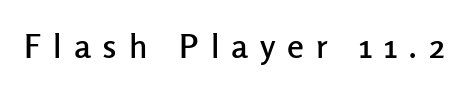
Ascenders rise straight up at ninety degrees. The baseline area is clear. Observe the absence of serifs on each vertical stroke in this sample. Tracking here is generous; glyphs stand well apart from one another. Do the characters align in a grid? No, the font is proportional.
